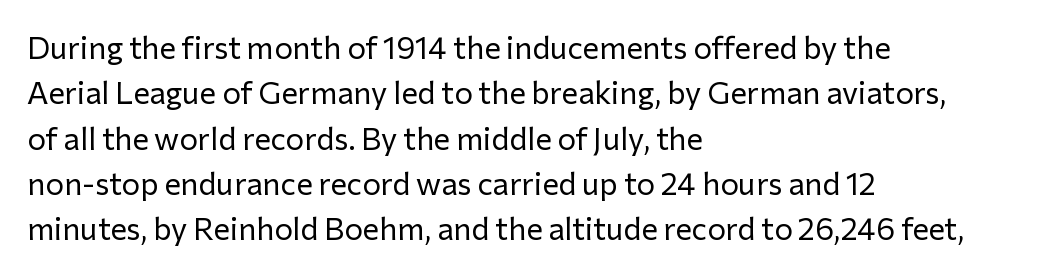
Q: Is the text bold? A: No.
Q: Is the text italic (slanted)? A: No, it is upright.
Q: Is the typeface a serif or a sans-serif typeface? A: Sans-serif.
Q: Is the text underlined? A: No.
Q: How is the paragraph aligned? A: Left-aligned.
Q: Is the spacing between letters normal or unusually wide? A: Normal.
Q: Is the spacing between lines tight, normal or loose? A: Normal.
Q: Width (condensed, normal, or wide)? A: Normal.
Q: Stroke contrast? A: Low.
Q: x-height? A: Medium.
Q: Monospaced? A: No.
